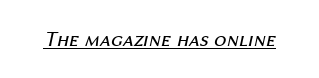
{"italic": "yes", "lean": "right", "slant_degrees": 12, "bold": "no", "underline": "yes", "letter_spacing": "normal", "letter_spacing_em": 0.0, "glyph_px": 22}
